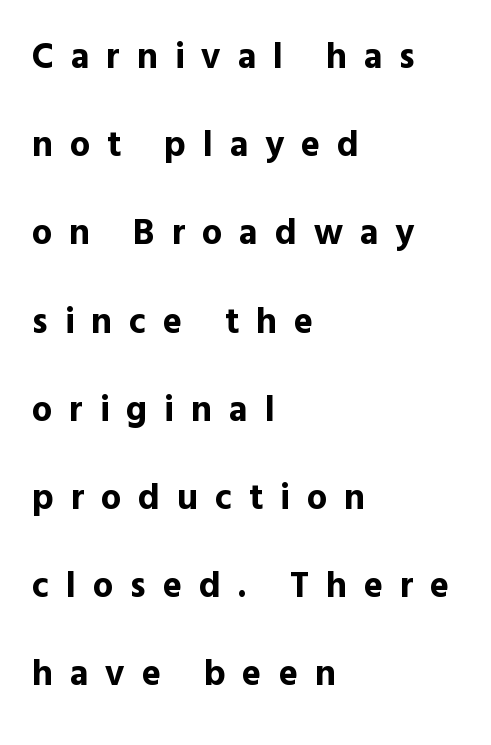
Font category for this specimen: sans-serif. The leading is generous, giving the passage an open texture. Vertical strokes here are truly vertical. The passage shown is emphatically bold. Descenders hang freely into open space.
